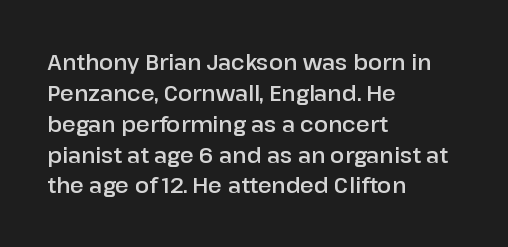
Q: Is the text italic (slanted)? A: No, it is upright.
Q: Is the text underlined? A: No.
Q: How is the paragraph aligned? A: Left-aligned.
Q: Is the spacing between letters normal or unusually wide? A: Normal.
Q: Is the spacing between lines tight, normal or loose? A: Normal.
